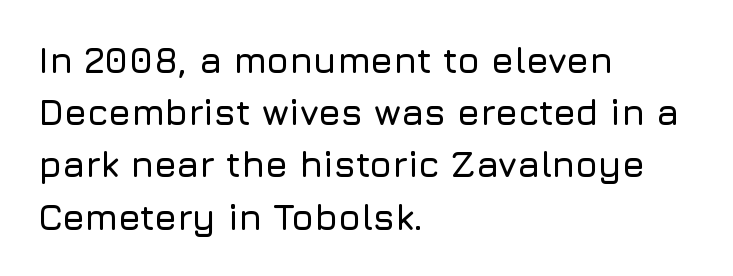
{"serif": "no", "italic": "no", "width": "normal", "stroke_contrast": "low", "x_height": "medium", "monospaced": "no", "underline": "no", "align": "left", "line_spacing": "normal", "line_spacing_ratio": 1.45, "letter_spacing": "normal", "letter_spacing_em": 0.0, "glyph_px": 36}
